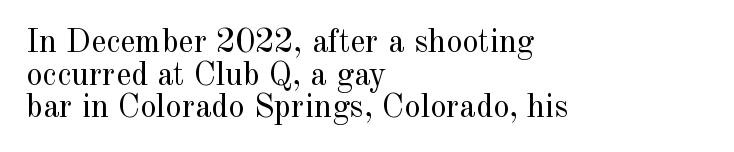
The image shows 33 px regular-weight serif type, upright; set left-aligned, tight line spacing (0.99x), normal letter spacing, not underlined; a small x-height.
